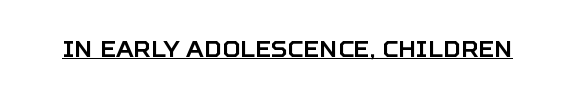
The image shows 22 px text type, upright; set normal letter spacing, underlined.
